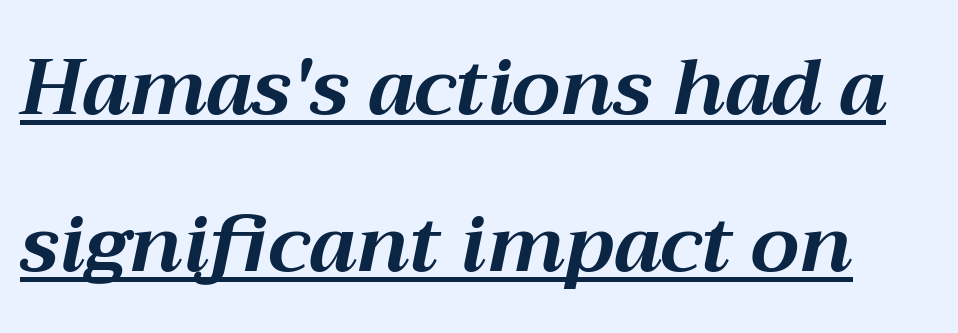
{"italic": "yes", "lean": "right", "slant_degrees": 12, "bold": "yes", "weight": "bold", "width": "normal", "stroke_contrast": "medium", "x_height": "medium", "monospaced": "no", "underline": "yes", "line_spacing": "loose", "line_spacing_ratio": 2.01, "letter_spacing": "normal", "letter_spacing_em": 0.0, "glyph_px": 78}
